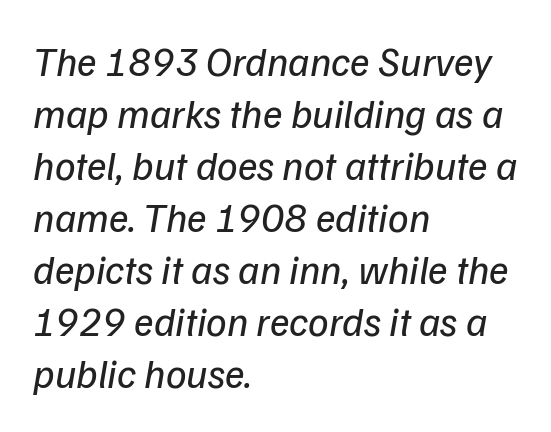
Q: Is the text bold? A: No.
Q: Is the typeface a serif or a sans-serif typeface? A: Sans-serif.
Q: Is the text underlined? A: No.
Q: How is the paragraph aligned? A: Left-aligned.
Q: Is the spacing between letters normal or unusually wide? A: Normal.
Q: Is the spacing between lines tight, normal or loose? A: Normal.
Q: Width (condensed, normal, or wide)? A: Normal.
Q: Stroke contrast? A: Low.
Q: x-height? A: Medium.
Q: Monospaced? A: No.
